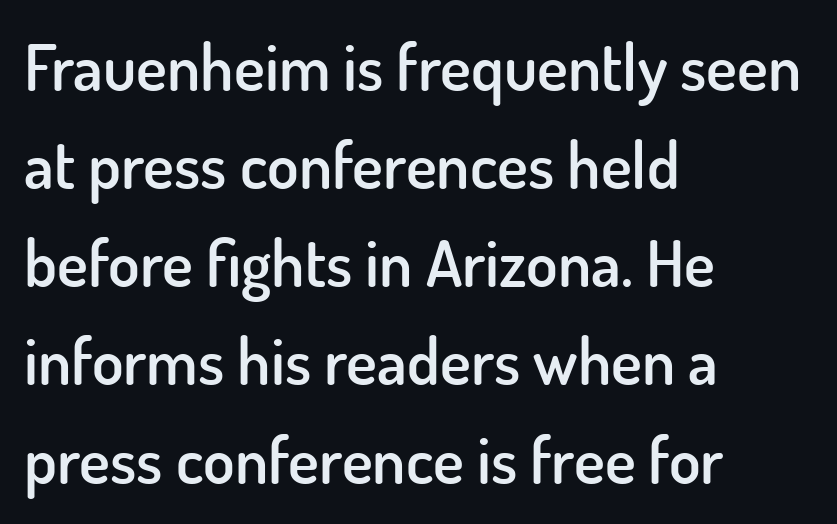
Is this a sans? Yes — the strokes have no serifs. Vertical spacing — default. Character widths vary here, with narrow letters taking less room than wide ones. Which margin do the lines hug? The left one — the right edge is uneven.
